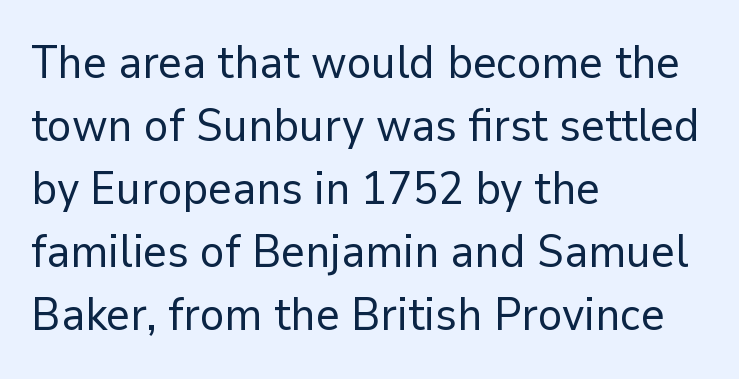
The image shows 46 px regular-weight sans-serif type, upright; set left-aligned, normal line spacing (1.37x), normal letter spacing, not underlined; low stroke contrast and a medium x-height.
